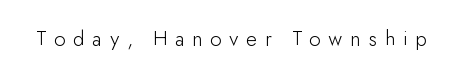
These lines have a slow, spaced-out rhythm from letter to letter. The passage shown is not underscored anywhere. A roman cut, with each character standing at attention. The face looks like a standard text weight, possibly lighter.
